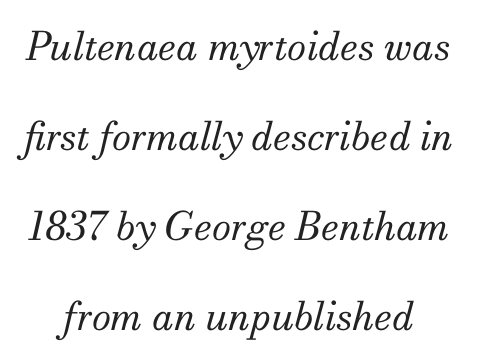
{"serif": "yes", "italic": "yes", "lean": "right", "slant_degrees": 13, "bold": "no", "weight": "regular", "width": "normal", "stroke_contrast": "medium", "x_height": "small", "monospaced": "no", "underline": "no", "line_spacing": "loose", "line_spacing_ratio": 2.31, "letter_spacing": "normal", "letter_spacing_em": 0.0, "glyph_px": 39}
